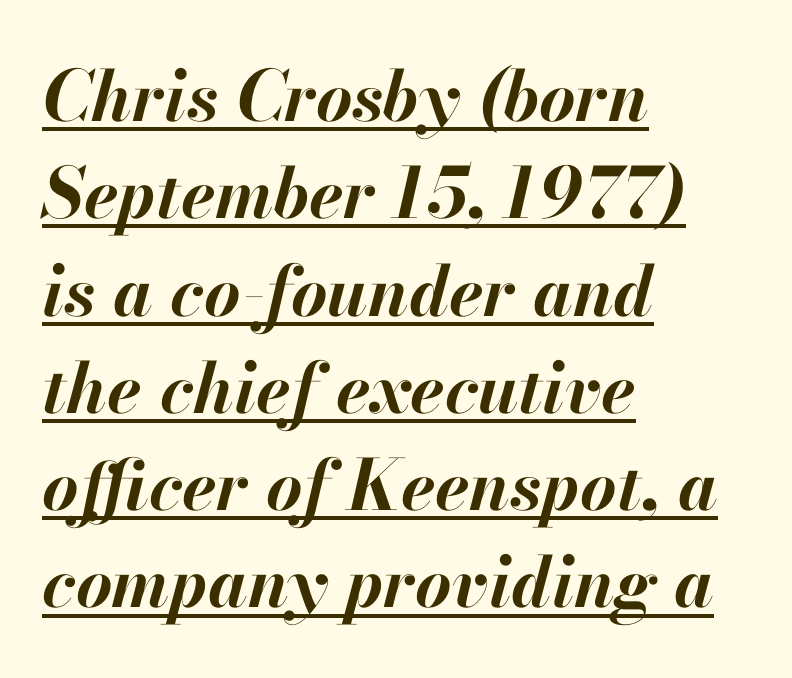
Q: Is the text bold? A: Yes.
Q: Is the text italic (slanted)? A: Yes, it leans right by about 13 degrees.
Q: Is the text underlined? A: Yes.
Q: How is the paragraph aligned? A: Left-aligned.
Q: Is the spacing between letters normal or unusually wide? A: Normal.
Q: Is the spacing between lines tight, normal or loose? A: Normal.
Q: Width (condensed, normal, or wide)? A: Normal.
Q: Stroke contrast? A: High.
Q: x-height? A: Small.
Q: Monospaced? A: No.
